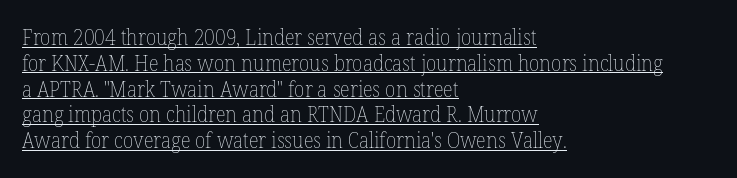
{"italic": "no", "bold": "no", "underline": "yes", "align": "left", "line_spacing_ratio": 1.23, "letter_spacing": "normal", "letter_spacing_em": 0.0, "glyph_px": 21}
